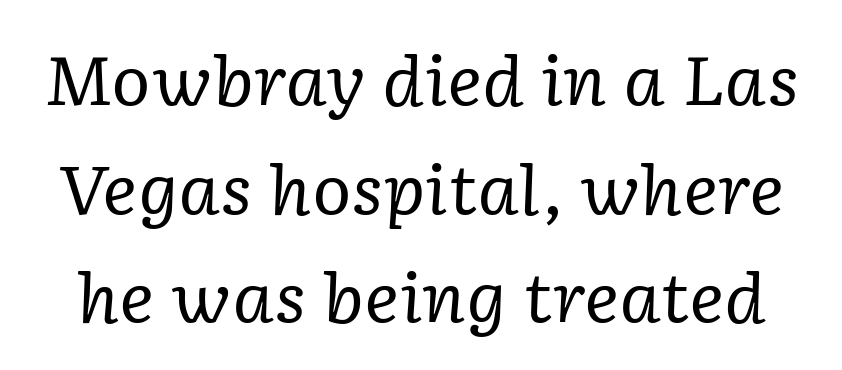
{"serif": "yes", "italic": "yes", "lean": "right", "slant_degrees": 2, "bold": "no", "weight": "regular", "width": "normal", "stroke_contrast": "low", "x_height": "medium", "monospaced": "no", "underline": "no", "line_spacing": "normal", "line_spacing_ratio": 1.62, "letter_spacing": "normal", "letter_spacing_em": 0.0, "glyph_px": 67}
